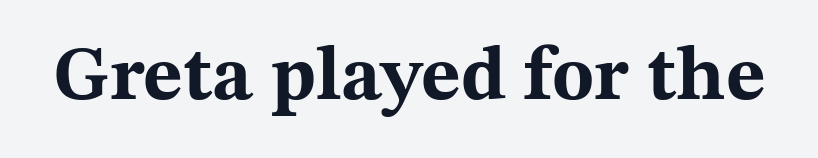
The image shows 77 px bold, wide serif type, upright; set normal letter spacing, not underlined; medium stroke contrast and a medium x-height.
